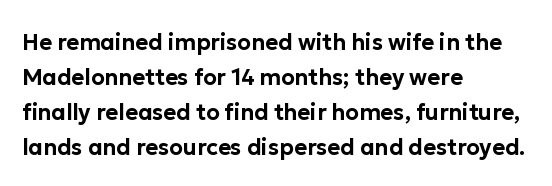
Q: Is the text italic (slanted)? A: No, it is upright.
Q: Is the text underlined? A: No.
Q: How is the paragraph aligned? A: Left-aligned.
Q: Is the spacing between letters normal or unusually wide? A: Normal.
Q: Is the spacing between lines tight, normal or loose? A: Normal.
